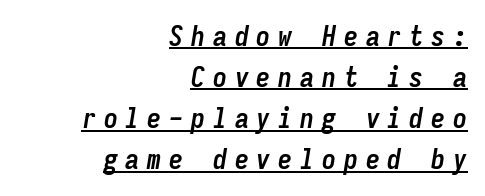
The image shows 28 px semibold, condensed type, italic (leaning right), monospaced; set right-aligned, normal line spacing (1.47x), unusually wide letter spacing (+0.28 em), underlined; low stroke contrast and a medium x-height.
